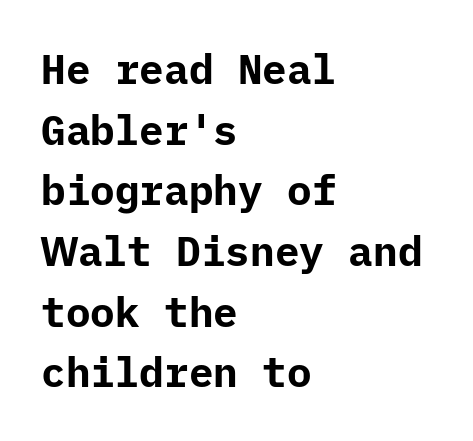
Q: Is the text bold? A: Yes.
Q: Is the text italic (slanted)? A: No, it is upright.
Q: Is the typeface a serif or a sans-serif typeface? A: Sans-serif.
Q: Is the text underlined? A: No.
Q: How is the paragraph aligned? A: Left-aligned.
Q: Is the spacing between letters normal or unusually wide? A: Normal.
Q: Is the spacing between lines tight, normal or loose? A: Normal.
Q: Width (condensed, normal, or wide)? A: Normal.
Q: Stroke contrast? A: Low.
Q: x-height? A: Medium.
